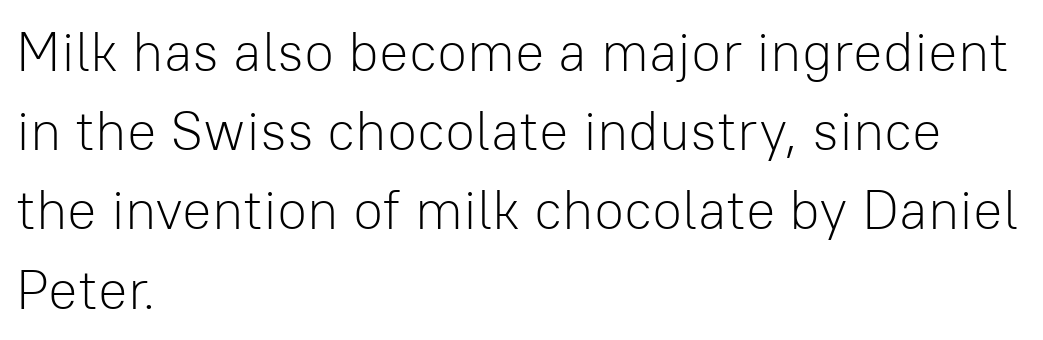
Q: Is the text bold? A: No.
Q: Is the text italic (slanted)? A: No, it is upright.
Q: Is the typeface a serif or a sans-serif typeface? A: Sans-serif.
Q: Is the text underlined? A: No.
Q: How is the paragraph aligned? A: Left-aligned.
Q: Is the spacing between letters normal or unusually wide? A: Normal.
Q: Is the spacing between lines tight, normal or loose? A: Normal.
Q: Width (condensed, normal, or wide)? A: Normal.
Q: Stroke contrast? A: Low.
Q: x-height? A: Medium.
Q: Monospaced? A: No.
